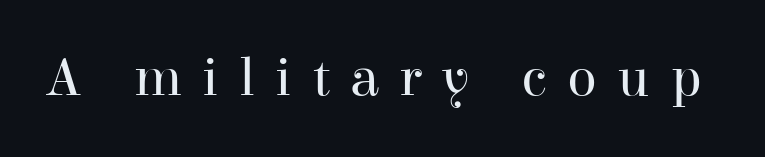
The image shows 55 px regular-weight serif type, upright; set unusually wide letter spacing (+0.37 em), not underlined; high stroke contrast and a medium x-height.
